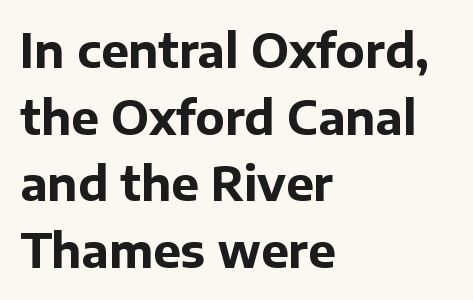
The image shows 46 px bold sans-serif type, upright; set left-aligned, normal line spacing (1.45x), normal letter spacing, not underlined; low stroke contrast and a medium x-height.
